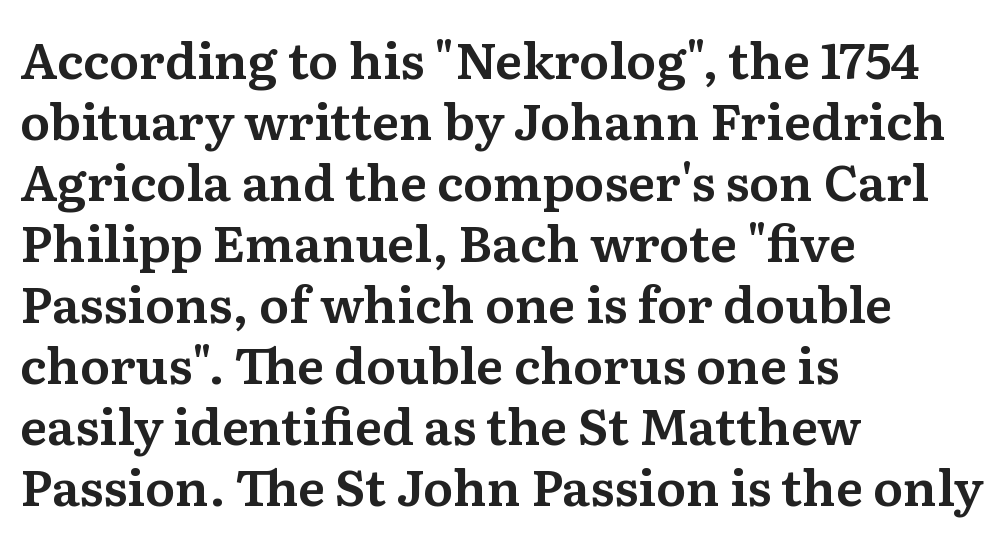
The image shows 50 px serif type, upright; set left-aligned, line spacing 1.22x, normal letter spacing, not underlined; medium stroke contrast and a medium x-height.
